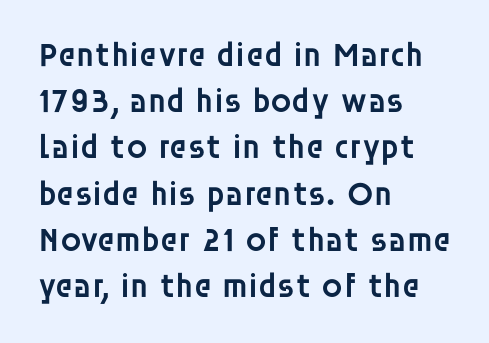
The image shows 34 px semibold sans-serif type, upright; set left-aligned, normal line spacing (1.36x), normal letter spacing, not underlined; low stroke contrast and a large x-height.
